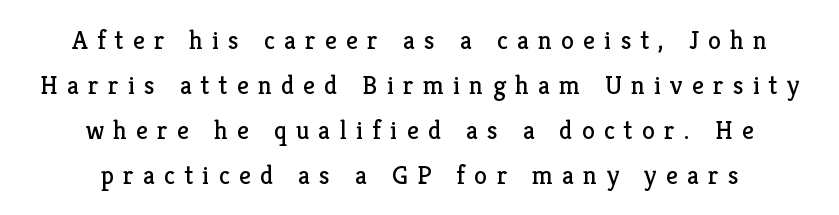
Reading down the block, each line starts at a different indent, mirrored at its end. The characters are drawn with everyday or finer stroke widths. Glance below the letters and you will spot only blank space. Students, note that the glyphs here are deliberately spaced far apart. In terms of posture, this sample is upright.
